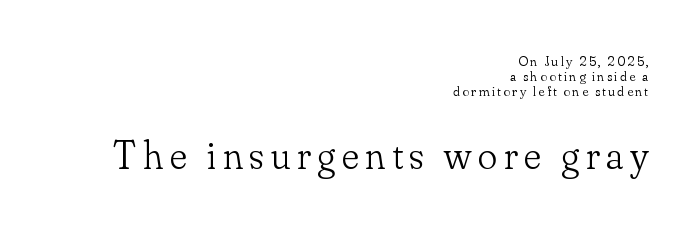
{"serif": "yes", "italic": "no", "bold": "no", "weight": "light", "width": "normal", "stroke_contrast": "low", "x_height": "small", "monospaced": "no", "underline": "no", "align": "right", "line_spacing": "tight", "line_spacing_ratio": 1.08, "larger_block": "second", "size_ratio": 2.86, "glyph_px": 40}
